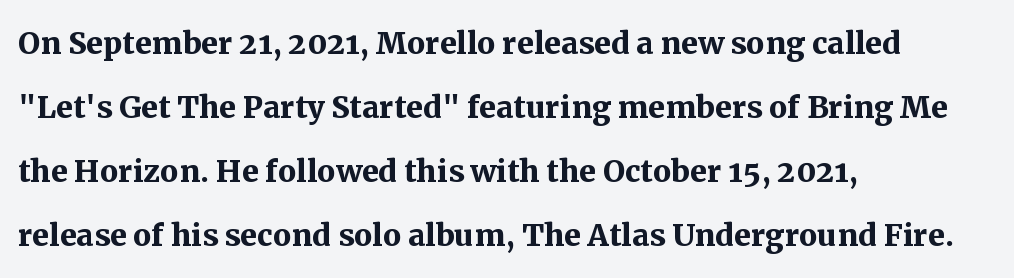
{"serif": "yes", "italic": "no", "bold": "yes", "weight": "semibold", "width": "normal", "stroke_contrast": "medium", "x_height": "medium", "monospaced": "no", "underline": "no", "align": "left", "line_spacing": "normal", "line_spacing_ratio": 1.56, "letter_spacing": "normal", "letter_spacing_em": 0.0, "glyph_px": 41}
